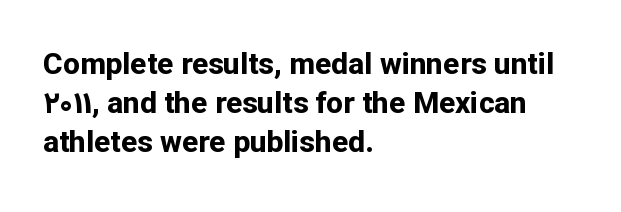
Heavy, bold letterforms. If you drew a ruler down the left edge, every line would touch it. Short note: letters normally spaced. Unlike italic type, these characters show no tilt at all. The letters advance in unequal steps, a hallmark of proportional type. The lines sit at an ordinary, default distance from one another.
